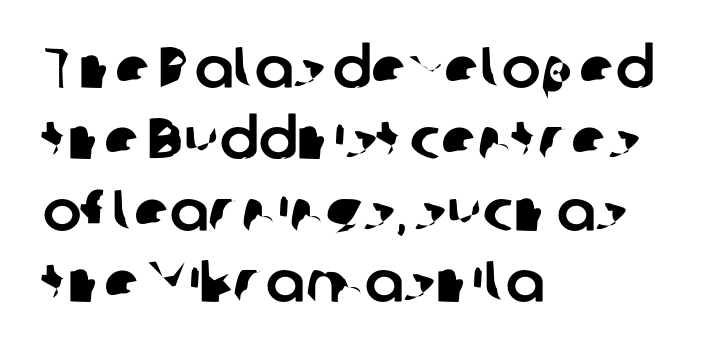
Q: Is the typeface a serif or a sans-serif typeface? A: Sans-serif.
Q: Is the text underlined? A: No.
Q: How is the paragraph aligned? A: Left-aligned.
Q: Is the spacing between letters normal or unusually wide? A: Normal.
Q: Width (condensed, normal, or wide)? A: Normal.
Q: Stroke contrast? A: Low.
Q: x-height? A: Medium.
Q: Monospaced? A: No.
